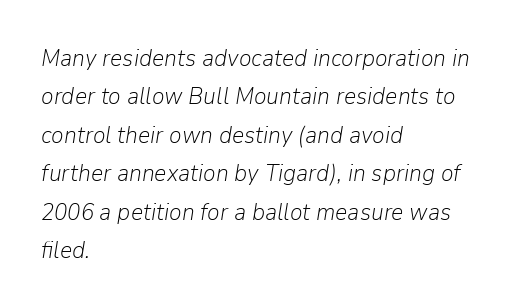
Summary of vertical rhythm: regular, with standard interline spacing. The whole block is typeset with a tilt. A bare baseline throughout the passage. A student would call this left alignment; a typographer would say flush left, rag right. Is the type heavy? It reads as light-to-regular instead.
